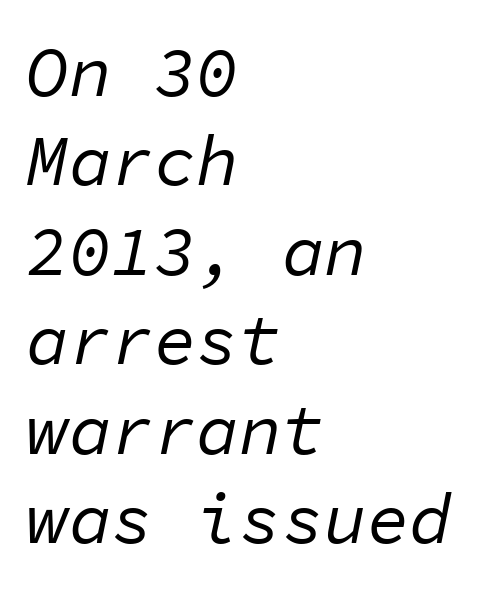
Think of a typewriter: that constant character pitch is what you see here. The tracking reads as untouched default to a designer's eye. Rows of type keep a routine distance in the vertical direction. Is the block centered? No — it sits flush against the left margin.
